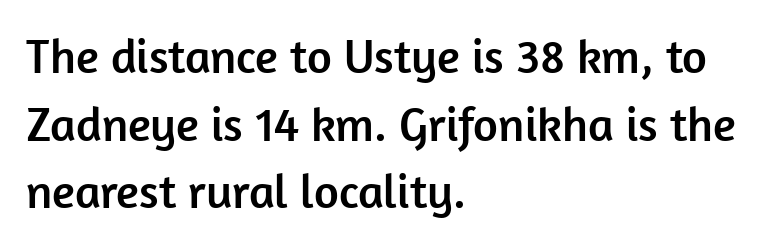
Q: Is the text italic (slanted)? A: No, it is upright.
Q: Is the typeface a serif or a sans-serif typeface? A: Sans-serif.
Q: Is the text underlined? A: No.
Q: How is the paragraph aligned? A: Left-aligned.
Q: Is the spacing between letters normal or unusually wide? A: Normal.
Q: Is the spacing between lines tight, normal or loose? A: Normal.
Q: Width (condensed, normal, or wide)? A: Normal.
Q: Stroke contrast? A: Low.
Q: x-height? A: Medium.
Q: Monospaced? A: No.
